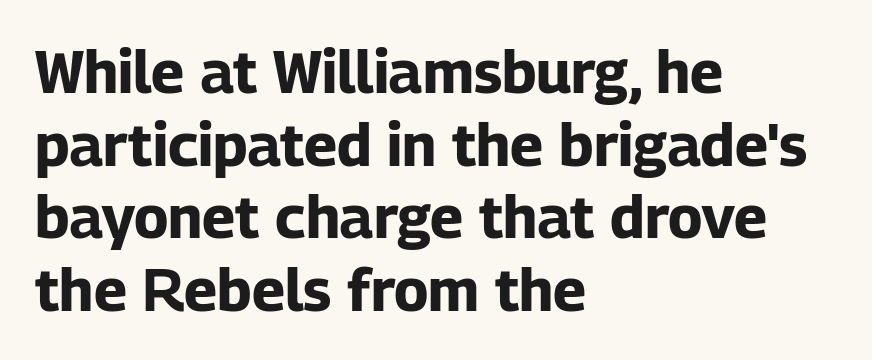
Q: Is the text bold? A: Yes.
Q: Is the text italic (slanted)? A: No, it is upright.
Q: Is the typeface a serif or a sans-serif typeface? A: Sans-serif.
Q: Is the text underlined? A: No.
Q: How is the paragraph aligned? A: Left-aligned.
Q: Is the spacing between letters normal or unusually wide? A: Normal.
Q: Width (condensed, normal, or wide)? A: Normal.
Q: Stroke contrast? A: Low.
Q: x-height? A: Medium.
Q: Monospaced? A: No.
